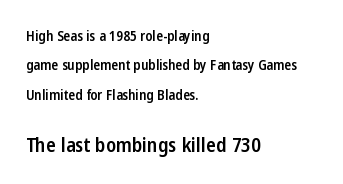
{"italic": "no", "bold": "semi", "underline": "no", "align": "left", "line_spacing": "loose", "line_spacing_ratio": 2.09, "letter_spacing": "normal", "letter_spacing_em": 0.0, "larger_block": "second", "size_ratio": 1.43, "glyph_px": 20}
